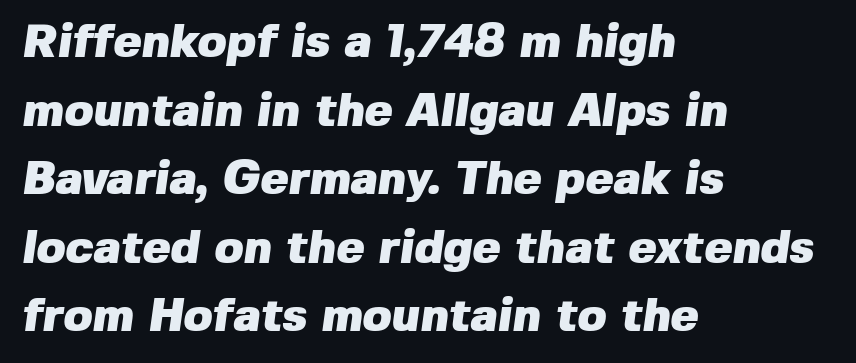
Q: Is the text bold? A: Yes.
Q: Is the typeface a serif or a sans-serif typeface? A: Sans-serif.
Q: Is the text underlined? A: No.
Q: How is the paragraph aligned? A: Left-aligned.
Q: Is the spacing between letters normal or unusually wide? A: Normal.
Q: Is the spacing between lines tight, normal or loose? A: Normal.
Q: Width (condensed, normal, or wide)? A: Normal.
Q: Stroke contrast? A: Low.
Q: x-height? A: Medium.
Q: Monospaced? A: No.
